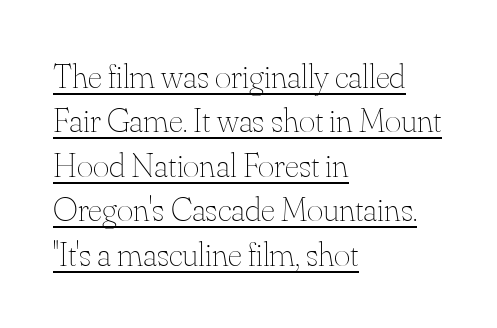
Short note: letters normally spaced. Left-aligned paragraph, ragged on the right. Is the stroke heavy? The answer is a plain regular-or-lighter. Characters remain perfectly vertical along every line. The words here are underlined. This sample has the flowing, uneven cadence of proportional lettering.
